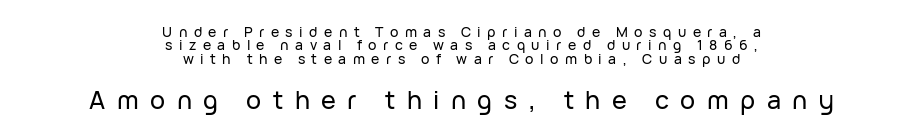
{"italic": "no", "underline": "no", "align": "center", "line_spacing": "tight", "line_spacing_ratio": 0.95, "letter_spacing": "wide", "letter_spacing_em": 0.46, "larger_block": "second", "size_ratio": 1.79, "glyph_px": 25}
